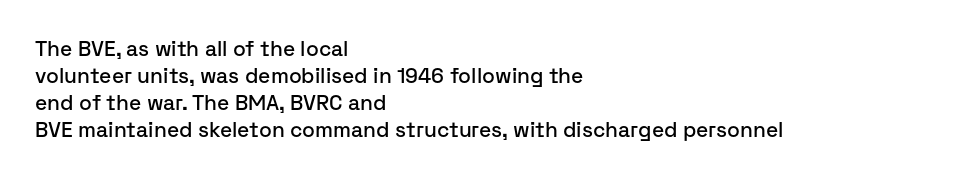
Q: Is the text italic (slanted)? A: No, it is upright.
Q: Is the text underlined? A: No.
Q: How is the paragraph aligned? A: Left-aligned.
Q: Is the spacing between letters normal or unusually wide? A: Normal.
Q: Is the spacing between lines tight, normal or loose? A: Normal.
